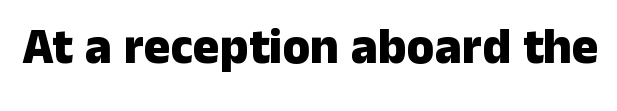
{"serif": "no", "italic": "no", "bold": "yes", "weight": "heavy", "width": "normal", "stroke_contrast": "low", "x_height": "medium", "monospaced": "no", "underline": "no", "letter_spacing": "normal", "letter_spacing_em": 0.0, "glyph_px": 50}
